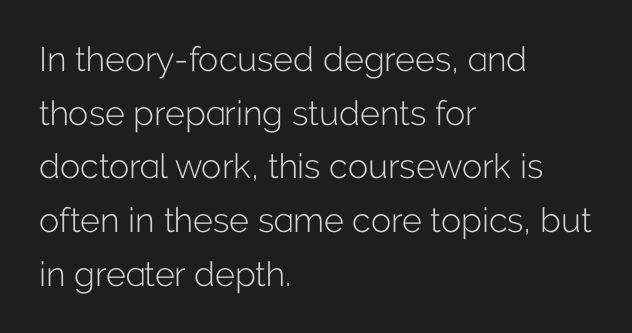
{"serif": "no", "italic": "no", "bold": "no", "weight": "light", "width": "normal", "stroke_contrast": "low", "x_height": "medium", "monospaced": "no", "underline": "no", "align": "left", "line_spacing": "normal", "line_spacing_ratio": 1.58, "letter_spacing": "normal", "letter_spacing_em": 0.0, "glyph_px": 34}
